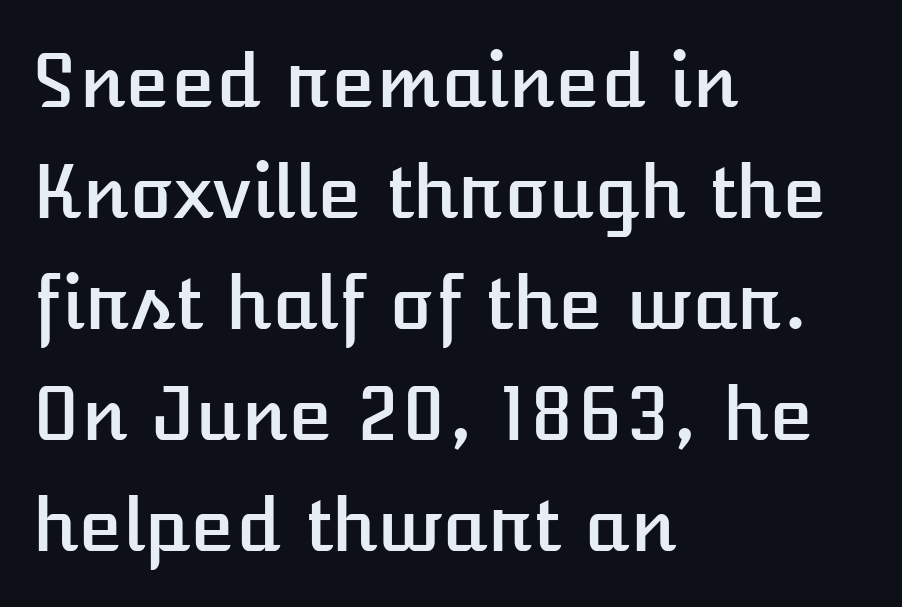
Nobody touched the tracking dial on this one. Words float on clear page, feet unadorned. This rendering uses left alignment, leaving the right contour irregular. You could not count columns in this text — the font is proportionally spaced. The designer left line spacing at the default.
